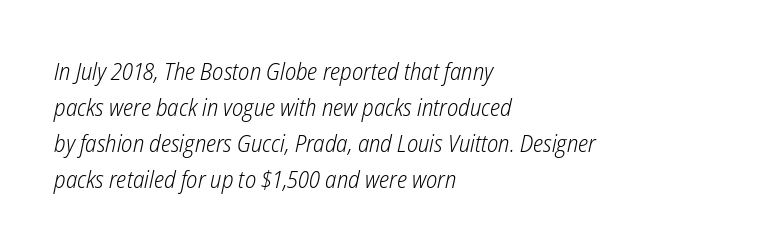
Short note: letters normally spaced. The font sits on the lighter half of the weight spectrum, regular included. Is the block centered? No — it sits flush against the left margin. When letters slant like this, we call the style italic. Lines of text with bare space underneath. The block of text has a typical density, with ordinary space between rows.
